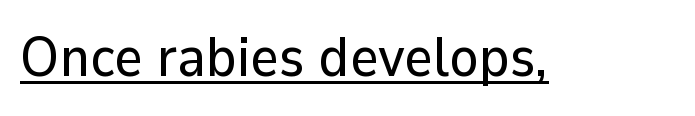
{"serif": "no", "italic": "no", "width": "normal", "stroke_contrast": "low", "x_height": "medium", "monospaced": "no", "underline": "yes", "letter_spacing": "normal", "letter_spacing_em": 0.0, "glyph_px": 55}
